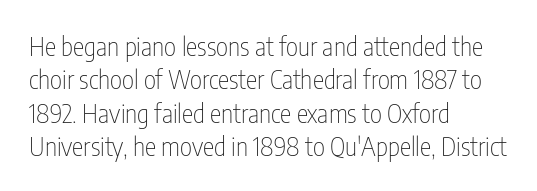
{"italic": "no", "bold": "no", "underline": "no", "align": "left", "line_spacing": "normal", "line_spacing_ratio": 1.28, "letter_spacing": "normal", "letter_spacing_em": 0.0, "glyph_px": 26}
